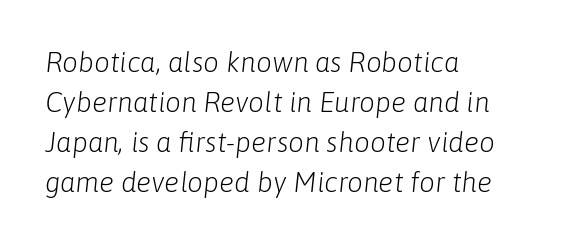
The image shows 28 px light type, italic (leaning right); set left-aligned, normal line spacing (1.43x), normal letter spacing, not underlined; low stroke contrast and a medium x-height.
